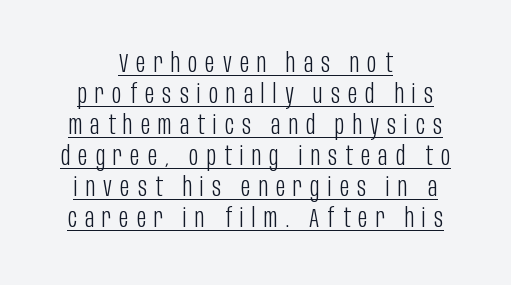
Q: Is the text bold? A: No.
Q: Is the text italic (slanted)? A: No, it is upright.
Q: Is the text underlined? A: Yes.
Q: How is the paragraph aligned? A: Centered.
Q: Is the spacing between letters normal or unusually wide? A: Unusually wide.
